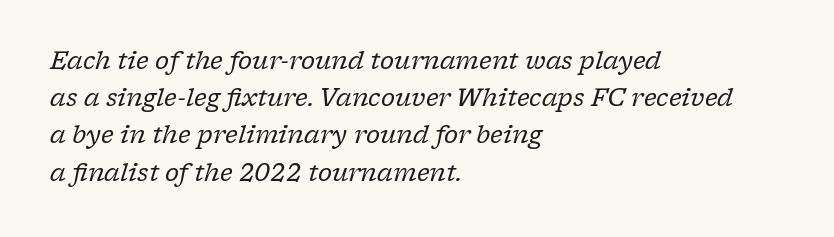
The image shows 24 px text type, italic (leaning right); set left-aligned, normal line spacing (1.55x), normal letter spacing, not underlined.
